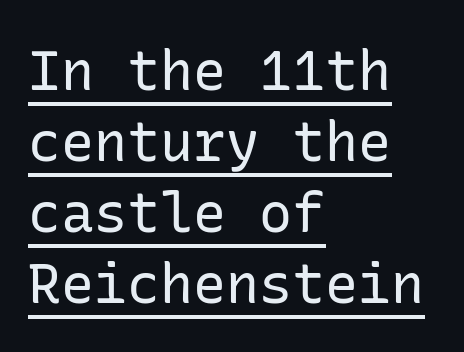
The image shows 55 px regular-weight sans-serif type, upright; set left-aligned, normal line spacing (1.29x), normal letter spacing, underlined; low stroke contrast and a medium x-height.
